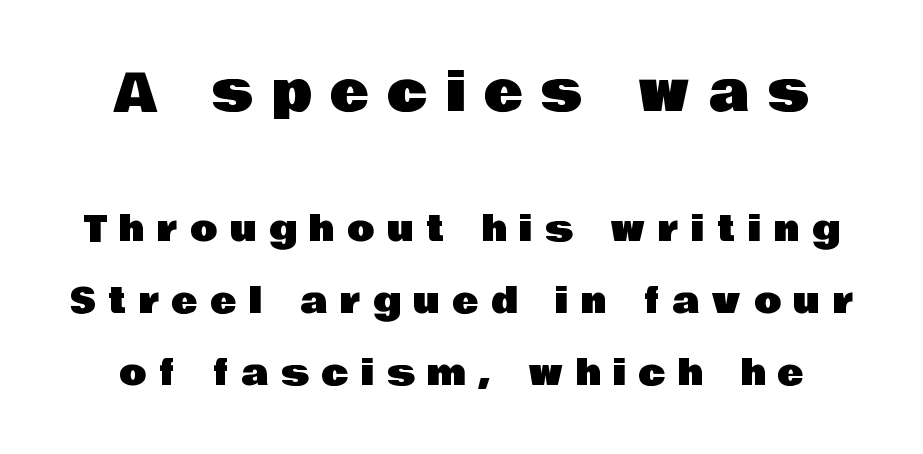
Q: Is the text italic (slanted)? A: No, it is upright.
Q: Is the typeface a serif or a sans-serif typeface? A: Sans-serif.
Q: Is the text underlined? A: No.
Q: Is the spacing between letters normal or unusually wide? A: Unusually wide.
Q: Is the spacing between lines tight, normal or loose? A: Loose.
Q: Which block of text is set in a larger size, the first (top) or the second (bottom)? A: The first (top) one.
Q: Width (condensed, normal, or wide)? A: Normal.
Q: Stroke contrast? A: Low.
Q: x-height? A: Large.
Q: Monospaced? A: No.
